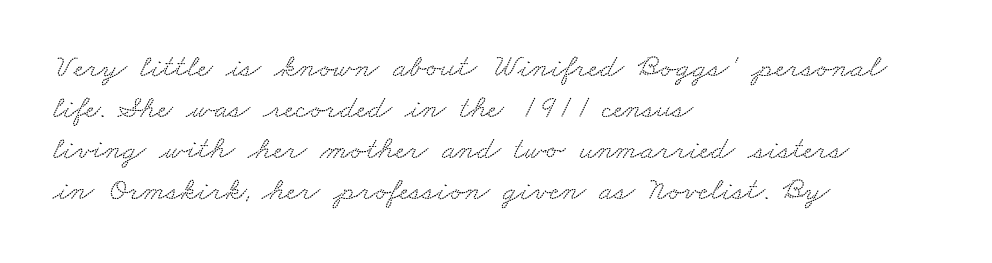
Reading down the block, your eye returns to a fixed left position each line. Underlining? Definitely not there. Spacing verdict: proportional, widths tailored to each character. No extra tracking has been applied to these lines.
